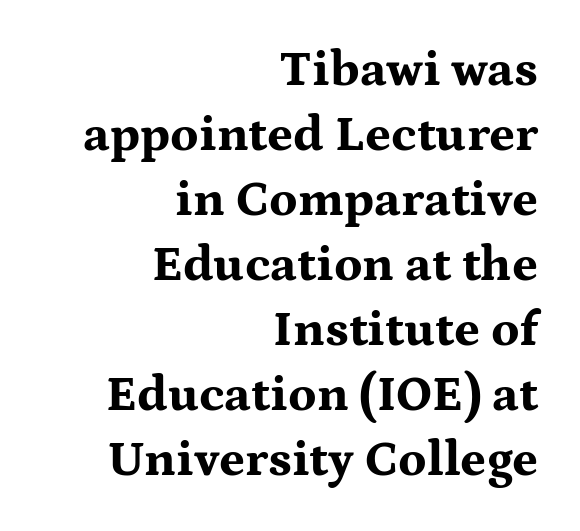
{"serif": "yes", "italic": "no", "bold": "yes", "weight": "bold", "width": "wide", "stroke_contrast": "medium", "x_height": "medium", "monospaced": "no", "underline": "no", "align": "right", "line_spacing": "normal", "line_spacing_ratio": 1.3, "letter_spacing": "normal", "letter_spacing_em": 0.0, "glyph_px": 50}
